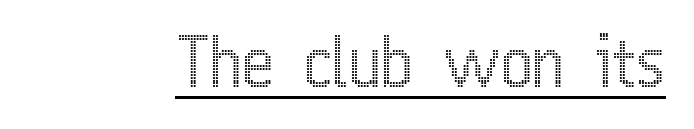
Q: Is the text italic (slanted)? A: No, it is upright.
Q: Is the text underlined? A: Yes.
Q: Is the spacing between letters normal or unusually wide? A: Normal.
Q: Width (condensed, normal, or wide)? A: Condensed.
Q: x-height? A: Medium.
Q: Monospaced? A: No.
